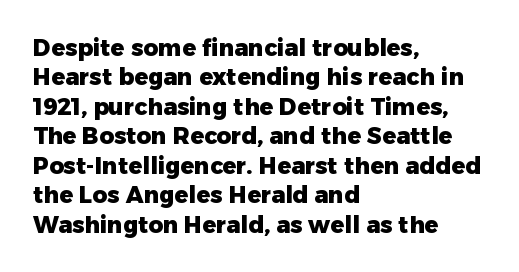
In terms of posture, this sample is upright. Whoever set this chose a conventional vertical rhythm. The space directly below the letters is spotless. A typesetter would call this zero additional tracking.
